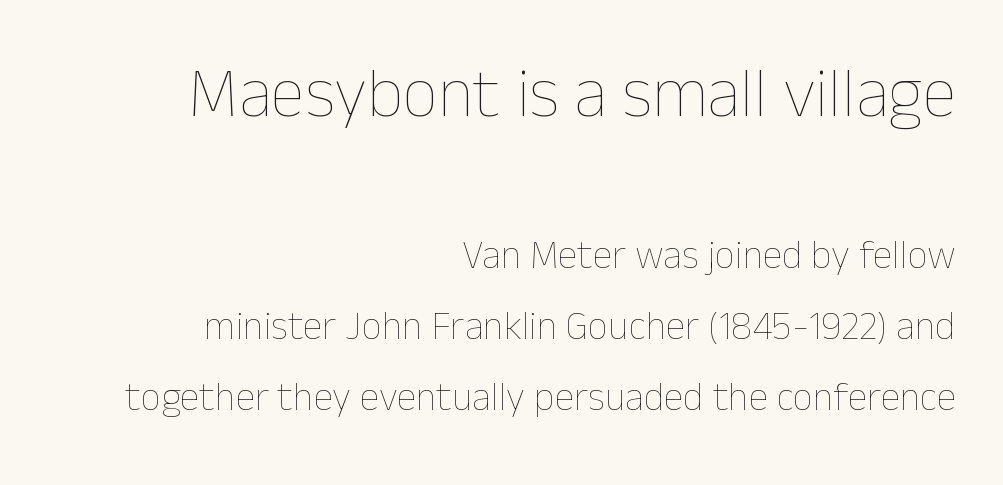
Nope, not italic — everything's standing straight. The more generous point size was reserved for the upper chunk. Teacher's note: observe the even right margin — that is flush-right alignment. These lines are rendered in a variable-pitch font.
